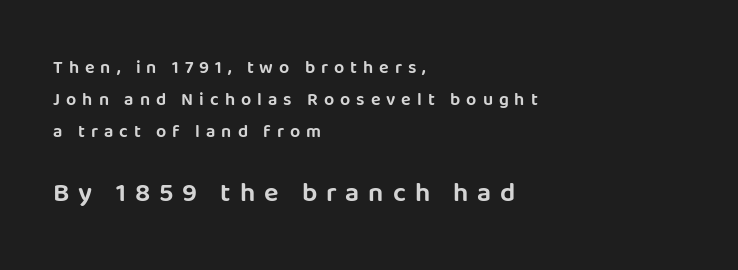
{"italic": "no", "underline": "no", "align": "left", "line_spacing_ratio": 1.78, "letter_spacing": "wide", "letter_spacing_em": 0.33, "larger_block": "second", "size_ratio": 1.5, "glyph_px": 27}
